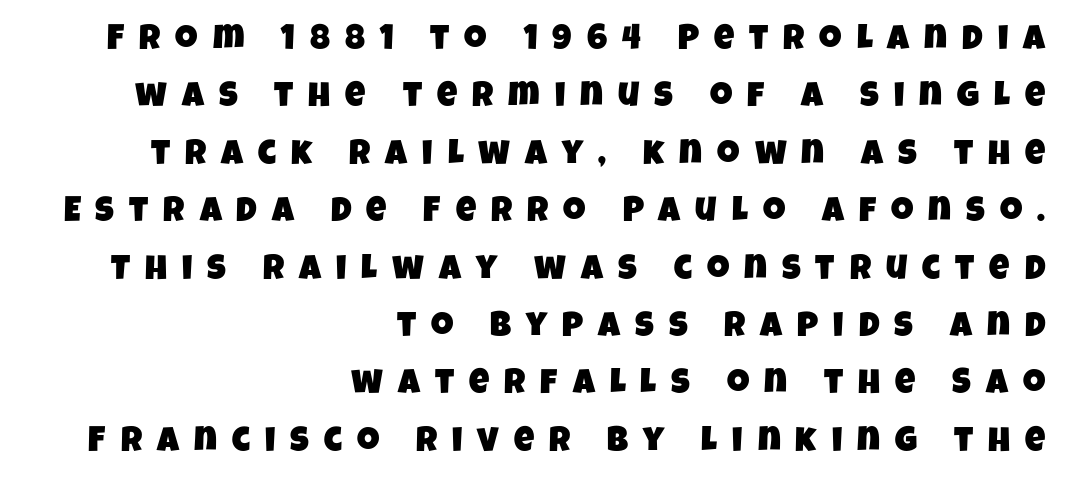
The image shows 35 px condensed sans-serif type; set right-aligned, normal line spacing (1.64x), unusually wide letter spacing (+0.43 em), not underlined; low stroke contrast and a large x-height.
